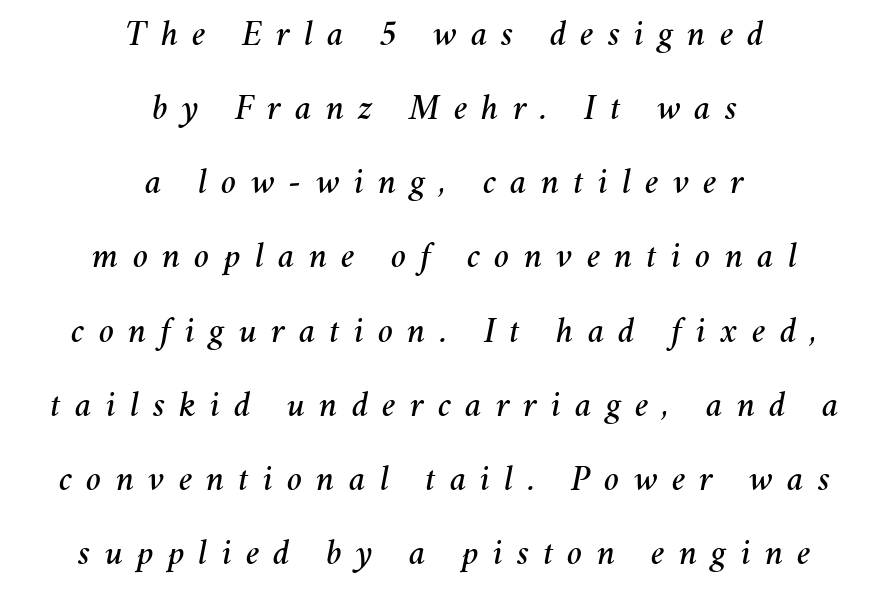
Q: Is the text italic (slanted)? A: Yes, it leans right by about 11 degrees.
Q: Is the text underlined? A: No.
Q: How is the paragraph aligned? A: Centered.
Q: Is the spacing between letters normal or unusually wide? A: Unusually wide.
Q: Is the spacing between lines tight, normal or loose? A: Loose.
Q: Width (condensed, normal, or wide)? A: Normal.
Q: Stroke contrast? A: Medium.
Q: x-height? A: Medium.
Q: Monospaced? A: No.
